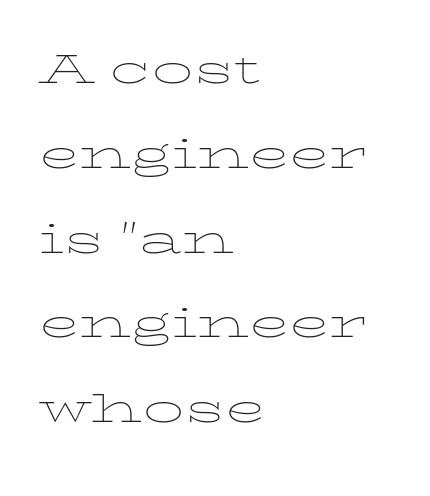
A typesetter would call this proportional, since set widths differ per character. The weight would be labelled regular, book, light, or lighter still. This rendering uses left alignment, leaving the right contour irregular. This rendering leaves character spacing at its baseline value. In terms of posture, this sample is upright.
